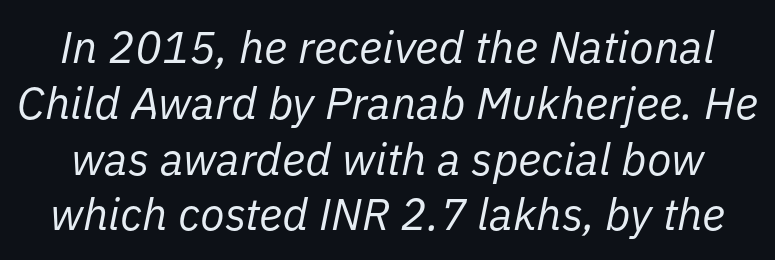
Q: Is the text bold? A: No.
Q: Is the text italic (slanted)? A: Yes, it leans right by about 11 degrees.
Q: Is the text underlined? A: No.
Q: Is the spacing between letters normal or unusually wide? A: Normal.
Q: Width (condensed, normal, or wide)? A: Normal.
Q: Stroke contrast? A: Low.
Q: x-height? A: Medium.
Q: Monospaced? A: No.
